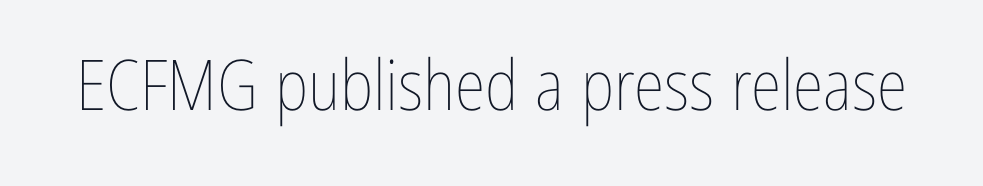
The image shows 70 px thin, condensed type, upright; set normal letter spacing, not underlined; low stroke contrast and a medium x-height.
